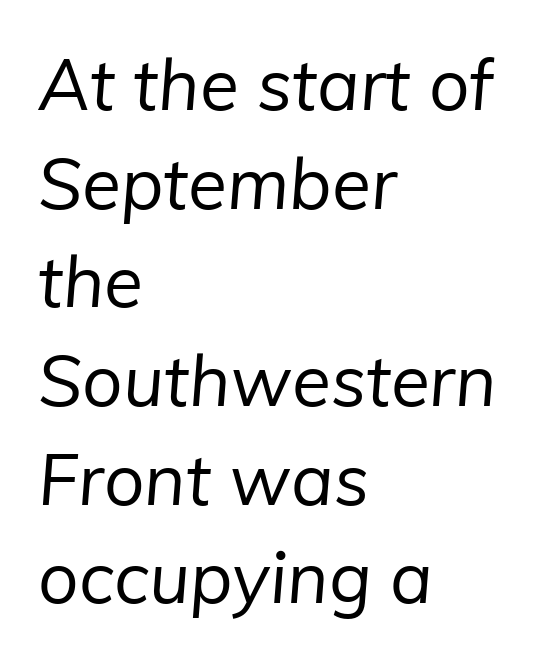
{"serif": "no", "bold": "no", "weight": "regular", "width": "normal", "stroke_contrast": "low", "x_height": "medium", "monospaced": "no", "underline": "no", "align": "left", "line_spacing": "normal", "line_spacing_ratio": 1.39, "letter_spacing": "normal", "letter_spacing_em": 0.0, "glyph_px": 71}
